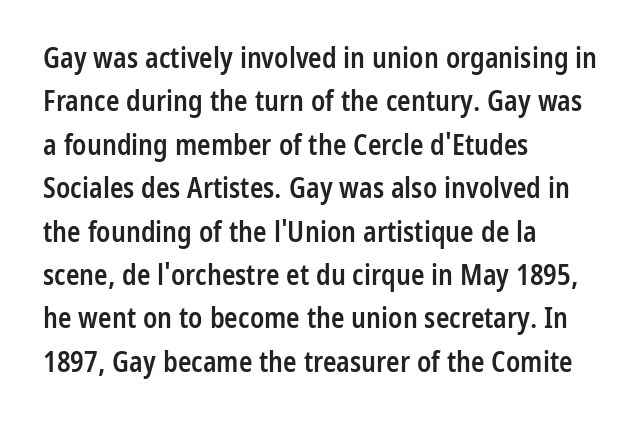
{"serif": "no", "italic": "no", "bold": "semi", "weight": "semibold", "width": "condensed", "stroke_contrast": "low", "x_height": "medium", "monospaced": "no", "underline": "no", "align": "left", "line_spacing": "normal", "line_spacing_ratio": 1.55, "letter_spacing": "normal", "letter_spacing_em": 0.0, "glyph_px": 28}
